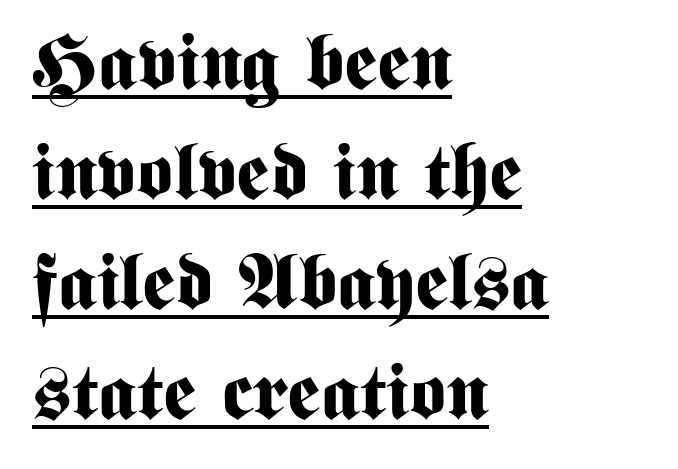
{"serif": "no", "italic": "no", "bold": "yes", "weight": "bold", "width": "condensed", "stroke_contrast": "medium", "x_height": "medium", "monospaced": "no", "underline": "yes", "align": "left", "line_spacing": "normal", "line_spacing_ratio": 1.41, "letter_spacing": "normal", "letter_spacing_em": 0.0, "glyph_px": 78}
